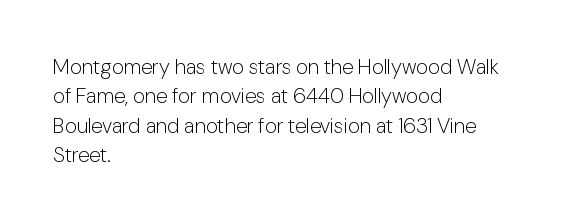
{"italic": "no", "bold": "no", "underline": "no", "align": "left", "line_spacing": "normal", "line_spacing_ratio": 1.4, "letter_spacing": "normal", "letter_spacing_em": 0.0, "glyph_px": 21}
